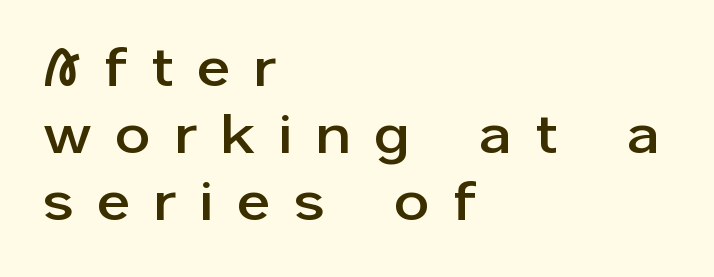
Q: Is the text italic (slanted)? A: No, it is upright.
Q: Is the typeface a serif or a sans-serif typeface? A: Sans-serif.
Q: Is the text underlined? A: No.
Q: How is the paragraph aligned? A: Left-aligned.
Q: Is the spacing between letters normal or unusually wide? A: Unusually wide.
Q: Width (condensed, normal, or wide)? A: Normal.
Q: Stroke contrast? A: Low.
Q: x-height? A: Medium.
Q: Monospaced? A: No.
